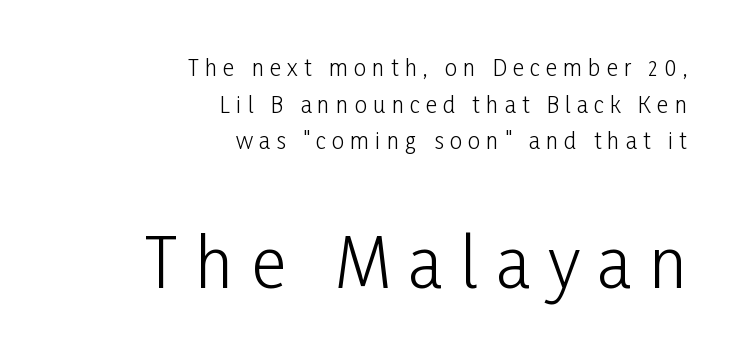
The image shows 67 px light, condensed sans-serif type, upright; set right-aligned, normal line spacing (1.67x), unusually wide letter spacing (+0.28 em), not underlined; the second (bottom) block is 3.05x larger; low stroke contrast and a medium x-height.
